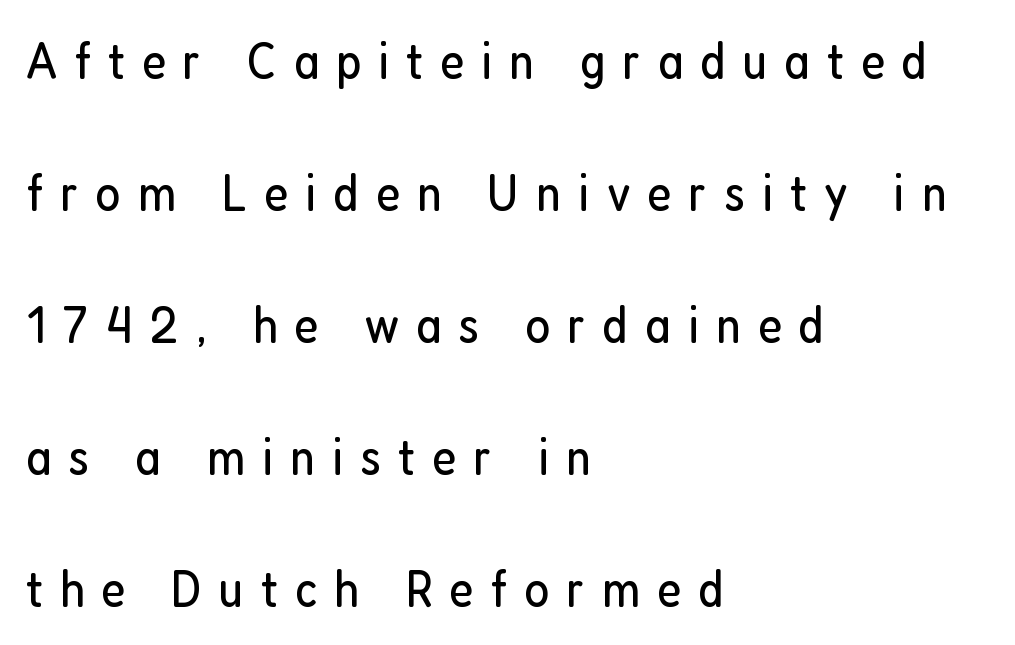
The image shows 53 px regular-weight, condensed sans-serif type, upright; set left-aligned, loose line spacing (2.49x), unusually wide letter spacing (+0.32 em), not underlined; low stroke contrast and a medium x-height.
